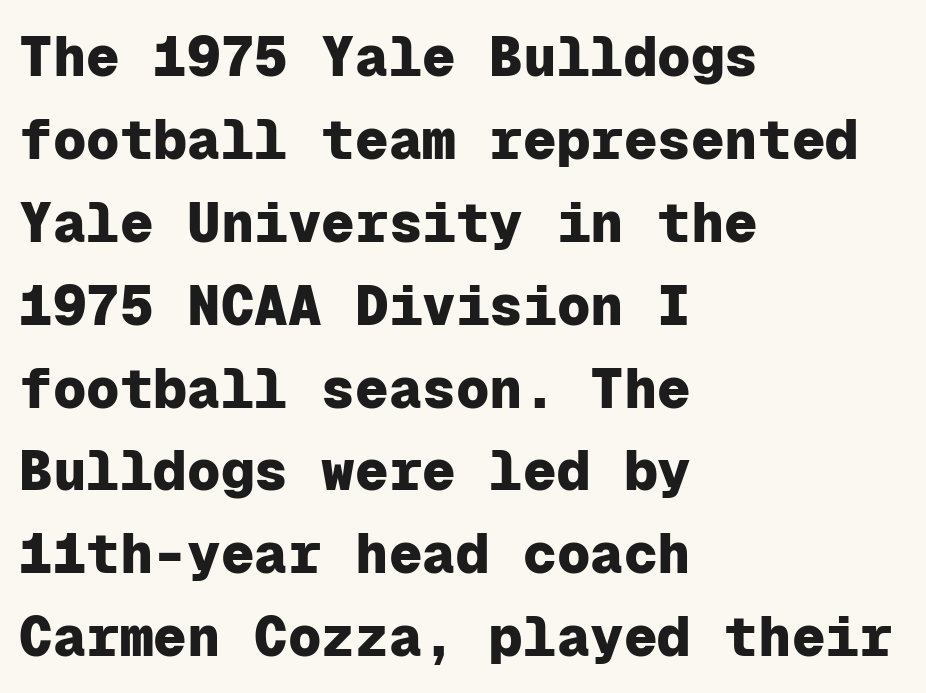
The image shows 56 px heavy sans-serif type, upright, monospaced; set left-aligned, normal line spacing (1.48x), normal letter spacing, not underlined; low stroke contrast and a medium x-height.
